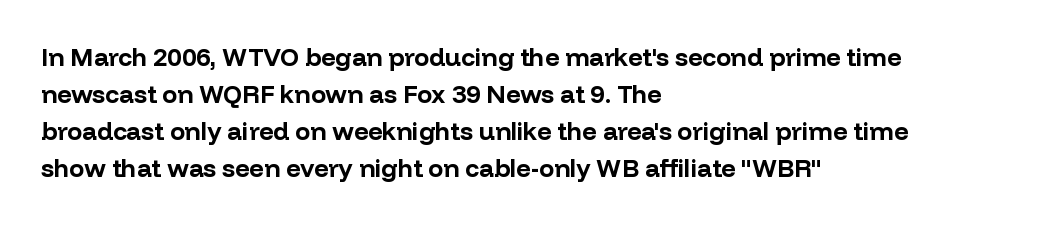
The image shows 25 px bold type, upright; set left-aligned, normal line spacing (1.48x), normal letter spacing, not underlined.
